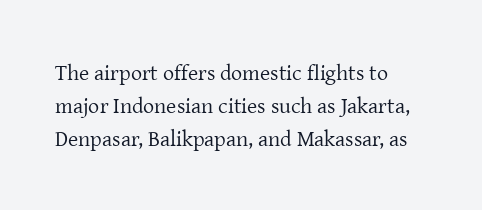
Descender tails drop into unmarked territory. Vertically, the passage feels balanced, rows spaced as you'd expect. The typesetter chose a ragged-right arrangement here. The typography opts for an upright posture over an oblique one. The rendering keeps characters at their native spacing. Stroke mass is kept to a normal reading level or below.
